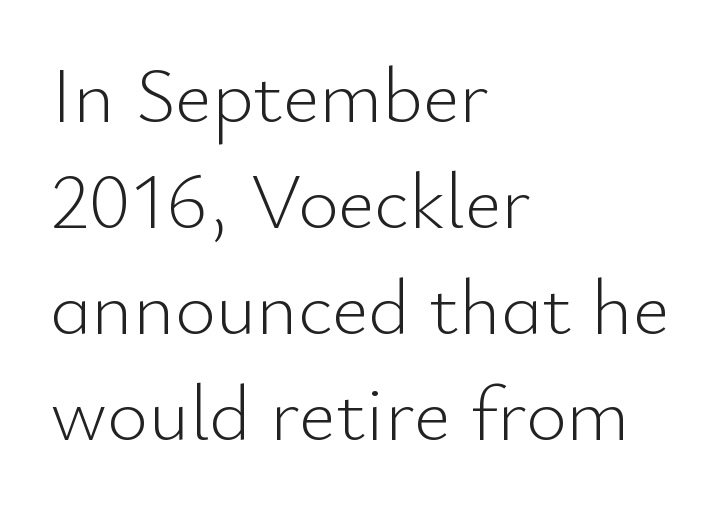
The image shows 79 px light sans-serif type, upright; set left-aligned, normal line spacing (1.34x), normal letter spacing, not underlined; low stroke contrast and a small x-height.
